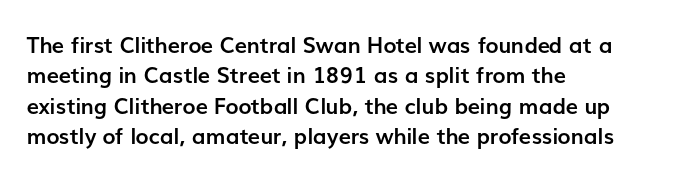
The image shows 22 px bold type, upright; set left-aligned, normal line spacing (1.38x), normal letter spacing, not underlined.
